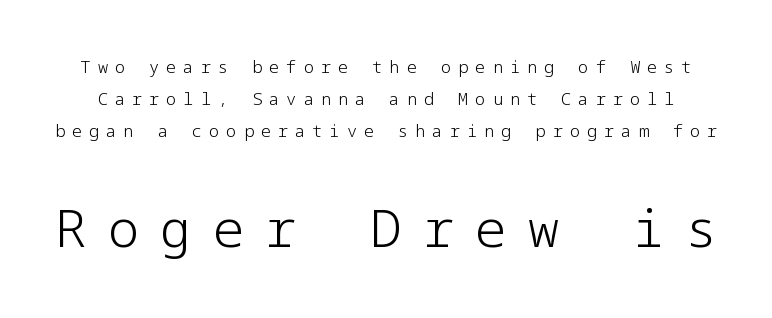
The image shows 52 px light sans-serif type, upright; set line spacing 1.88x, unusually wide letter spacing (+0.41 em), not underlined; the second (bottom) block is 3.06x larger; low stroke contrast and a medium x-height.
